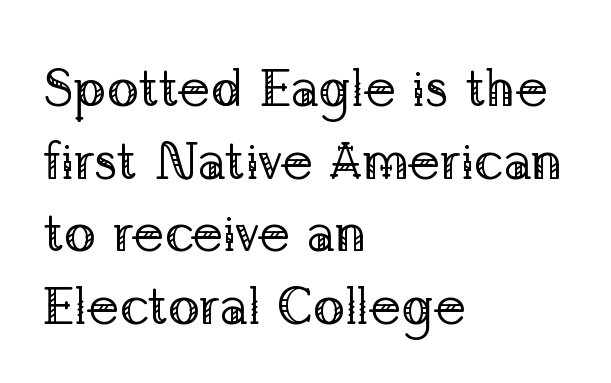
The image shows 53 px regular-weight serif type, upright; set left-aligned, normal line spacing (1.37x), normal letter spacing, not underlined; low stroke contrast and a medium x-height.
